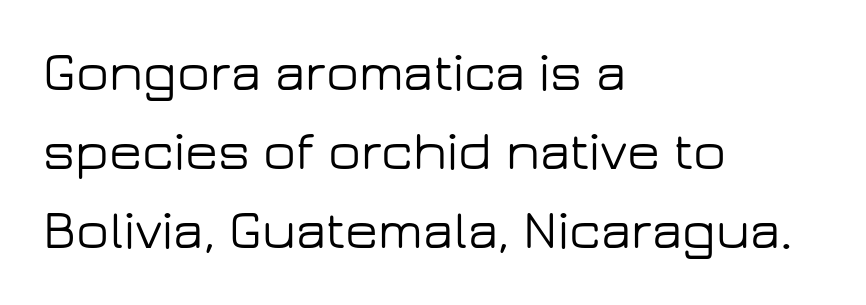
The image shows 54 px wide sans-serif type, upright; set left-aligned, normal line spacing (1.46x), normal letter spacing, not underlined; low stroke contrast and a medium x-height.
